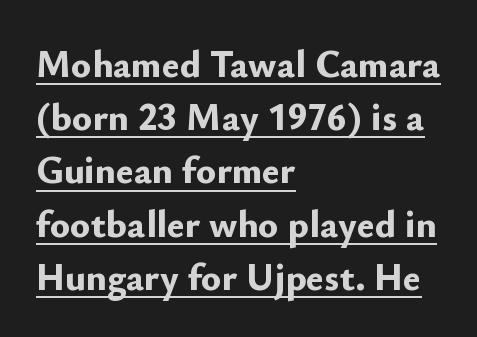
The image shows 38 px bold sans-serif type, upright; set left-aligned, normal line spacing (1.4x), normal letter spacing, underlined; low stroke contrast and a small x-height.
